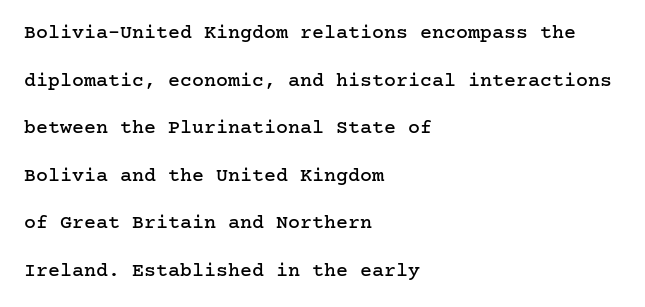
{"italic": "no", "underline": "no", "align": "left", "line_spacing": "loose", "line_spacing_ratio": 2.38, "letter_spacing": "normal", "letter_spacing_em": 0.0, "glyph_px": 20}
